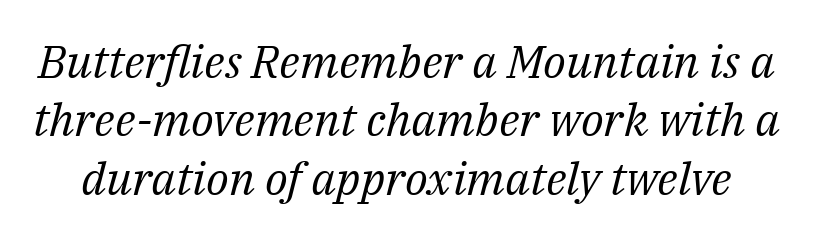
The glyphs look as if they've been sheared to an angle. If you measured baseline to baseline, you'd find a middling distance. Beneath every word, the page is bare. The face used here is seriffed, in the tradition of book romans. The tracking reads as untouched default to a designer's eye.
